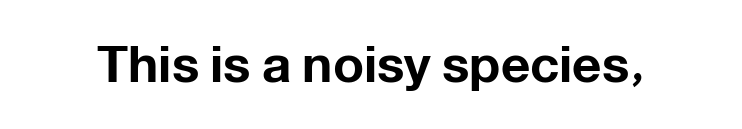
{"serif": "no", "italic": "no", "bold": "yes", "weight": "bold", "width": "normal", "stroke_contrast": "low", "x_height": "medium", "monospaced": "no", "underline": "no", "letter_spacing": "normal", "letter_spacing_em": 0.0, "glyph_px": 51}
